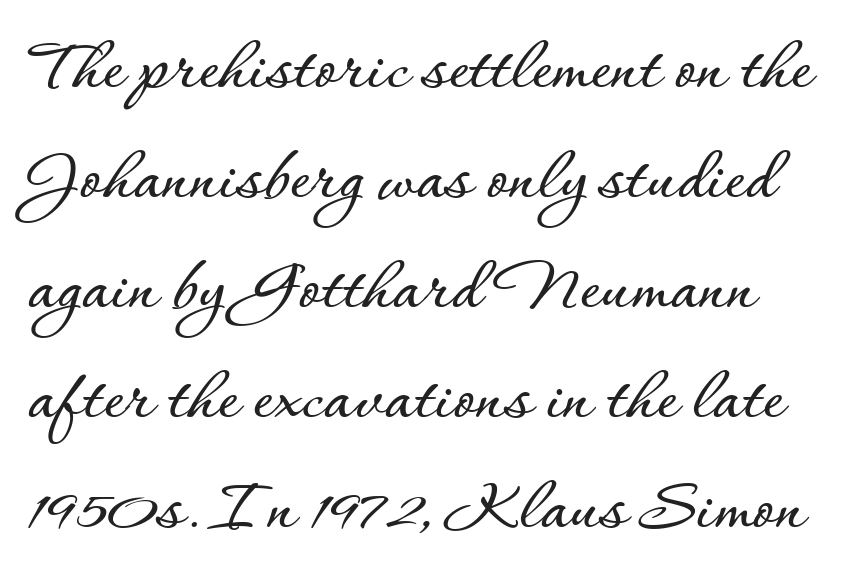
Words appear dense and cohesive because spacing is normal. Quick note: underline off. You could not count columns in this text — the font is proportionally spaced. The passage shown stacks its lines at a standard gap.
